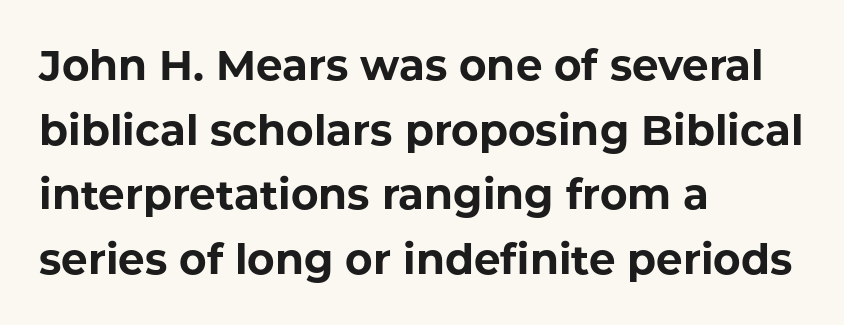
Q: Is the text bold? A: Yes.
Q: Is the text italic (slanted)? A: No, it is upright.
Q: Is the typeface a serif or a sans-serif typeface? A: Sans-serif.
Q: Is the text underlined? A: No.
Q: How is the paragraph aligned? A: Left-aligned.
Q: Is the spacing between letters normal or unusually wide? A: Normal.
Q: Is the spacing between lines tight, normal or loose? A: Normal.
Q: Width (condensed, normal, or wide)? A: Normal.
Q: Stroke contrast? A: Low.
Q: x-height? A: Medium.
Q: Monospaced? A: No.
